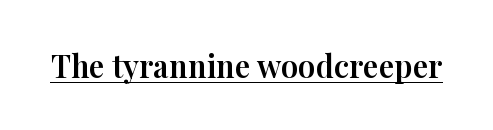
{"serif": "yes", "italic": "no", "width": "normal", "stroke_contrast": "high", "x_height": "medium", "monospaced": "no", "underline": "yes", "letter_spacing": "normal", "letter_spacing_em": 0.0, "glyph_px": 31}
